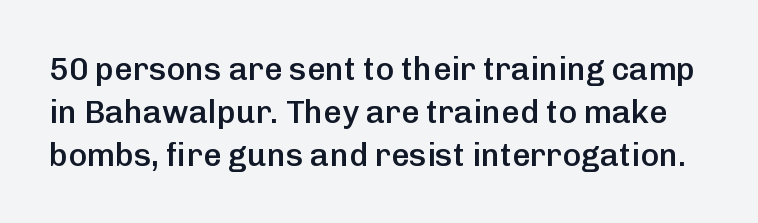
Q: Is the text bold? A: Semi-bold.
Q: Is the text italic (slanted)? A: No, it is upright.
Q: Is the typeface a serif or a sans-serif typeface? A: Sans-serif.
Q: Is the text underlined? A: No.
Q: Is the spacing between letters normal or unusually wide? A: Normal.
Q: Is the spacing between lines tight, normal or loose? A: Normal.
Q: Width (condensed, normal, or wide)? A: Normal.
Q: Stroke contrast? A: Low.
Q: x-height? A: Medium.
Q: Monospaced? A: No.
